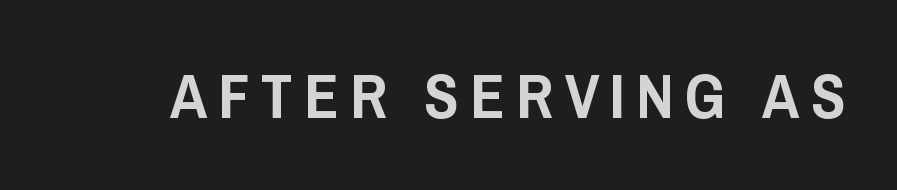
{"serif": "no", "italic": "no", "width": "condensed", "stroke_contrast": "low", "x_height": "large", "monospaced": "no", "underline": "no", "glyph_px": 63}
